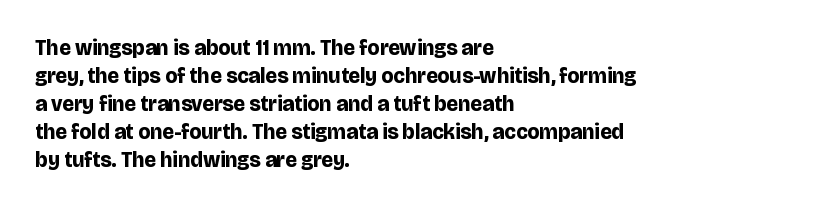
{"italic": "no", "bold": "yes", "underline": "no", "align": "left", "line_spacing": "normal", "line_spacing_ratio": 1.33, "letter_spacing": "normal", "letter_spacing_em": 0.0, "glyph_px": 21}
